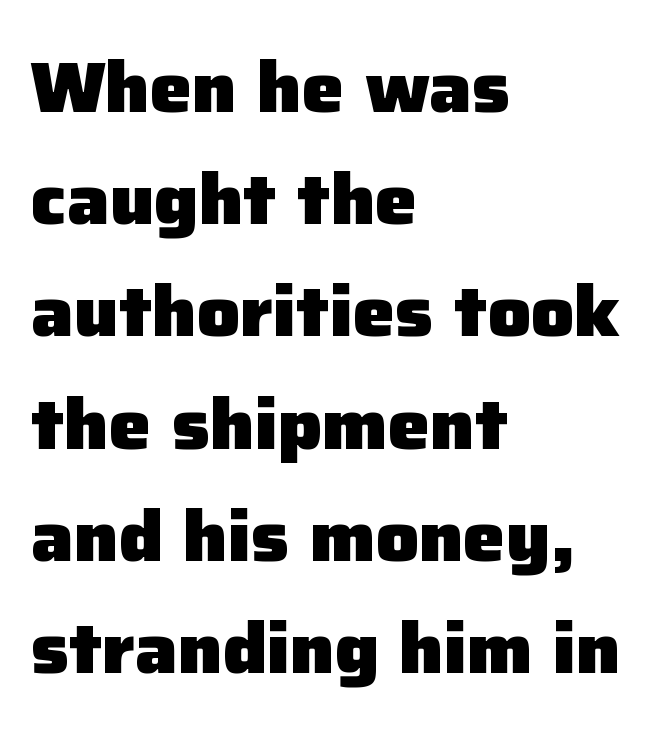
Q: Is the text bold? A: Yes.
Q: Is the text italic (slanted)? A: No, it is upright.
Q: Is the typeface a serif or a sans-serif typeface? A: Sans-serif.
Q: Is the text underlined? A: No.
Q: How is the paragraph aligned? A: Left-aligned.
Q: Is the spacing between letters normal or unusually wide? A: Normal.
Q: Is the spacing between lines tight, normal or loose? A: Normal.
Q: Width (condensed, normal, or wide)? A: Normal.
Q: Stroke contrast? A: Low.
Q: x-height? A: Medium.
Q: Monospaced? A: No.
